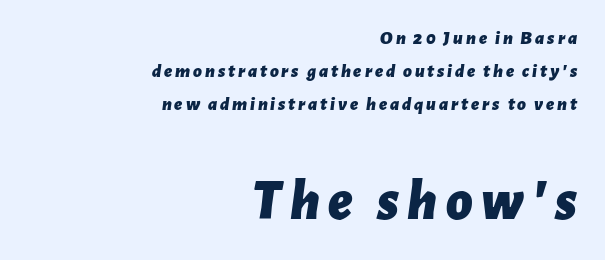
Q: Is the text bold? A: Yes.
Q: Is the text italic (slanted)? A: Yes, it leans right by about 7 degrees.
Q: Is the text underlined? A: No.
Q: How is the paragraph aligned? A: Right-aligned.
Q: Which block of text is set in a larger size, the first (top) or the second (bottom)? A: The second (bottom) one.
Q: Width (condensed, normal, or wide)? A: Normal.
Q: Stroke contrast? A: Low.
Q: x-height? A: Medium.
Q: Monospaced? A: No.
